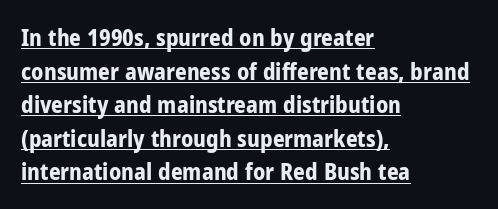
{"italic": "no", "bold": "yes", "underline": "yes", "align": "left", "line_spacing": "normal", "line_spacing_ratio": 1.46, "letter_spacing": "normal", "letter_spacing_em": 0.0, "glyph_px": 23}
